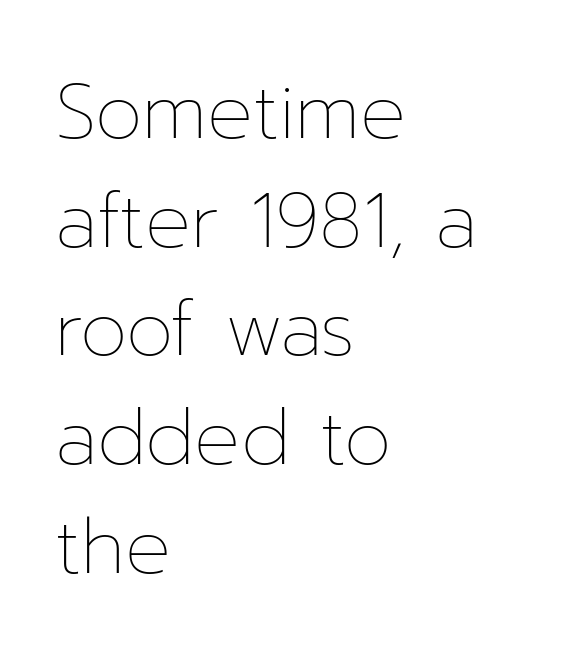
{"italic": "no", "bold": "no", "weight": "thin", "width": "normal", "stroke_contrast": "low", "x_height": "medium", "monospaced": "no", "underline": "no", "align": "left", "line_spacing": "normal", "line_spacing_ratio": 1.43, "letter_spacing": "normal", "letter_spacing_em": 0.0, "glyph_px": 76}
